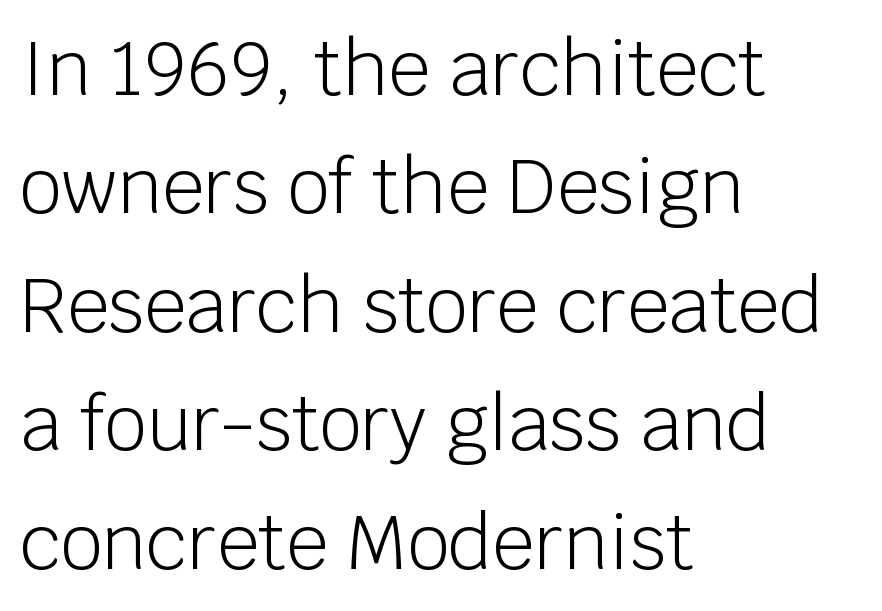
The image shows 74 px light sans-serif type, upright; set left-aligned, normal line spacing (1.6x), normal letter spacing, not underlined; low stroke contrast and a large x-height.
